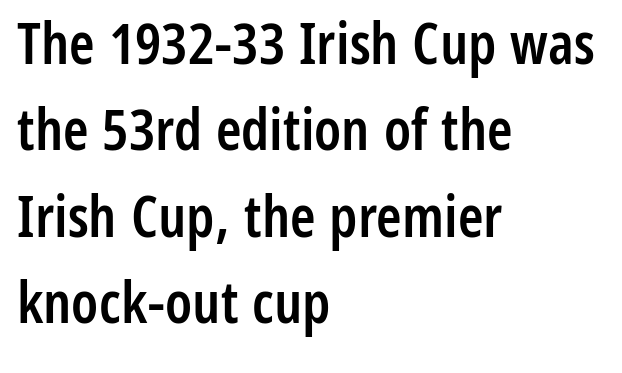
The image shows 58 px semibold, condensed sans-serif type, upright; set left-aligned, normal line spacing (1.49x), normal letter spacing, not underlined; low stroke contrast and a medium x-height.
